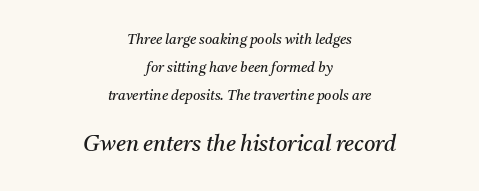
The image shows 22 px text type, italic (leaning right); set centered, loose line spacing (1.99x), normal letter spacing, not underlined; the second (bottom) block is 1.57x larger.
